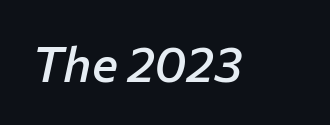
{"italic": "yes", "lean": "right", "slant_degrees": 12, "bold": "semi", "weight": "semibold", "width": "normal", "stroke_contrast": "low", "x_height": "medium", "monospaced": "no", "underline": "no", "letter_spacing": "normal", "letter_spacing_em": 0.0, "glyph_px": 49}
